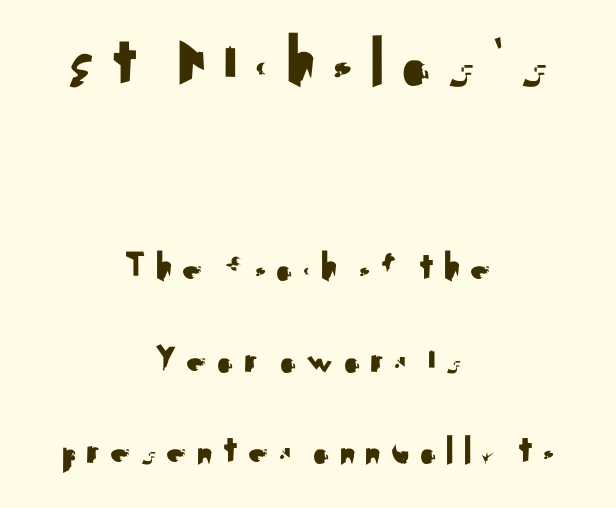
Only glyphs here, with clear space below each row. Whoever set this made the first block the dominant, larger element. A sans-serif font was chosen for this passage. Honestly, the letter spacing is so wide it's the main thing you notice. These lines are rendered in a variable-pitch font.
